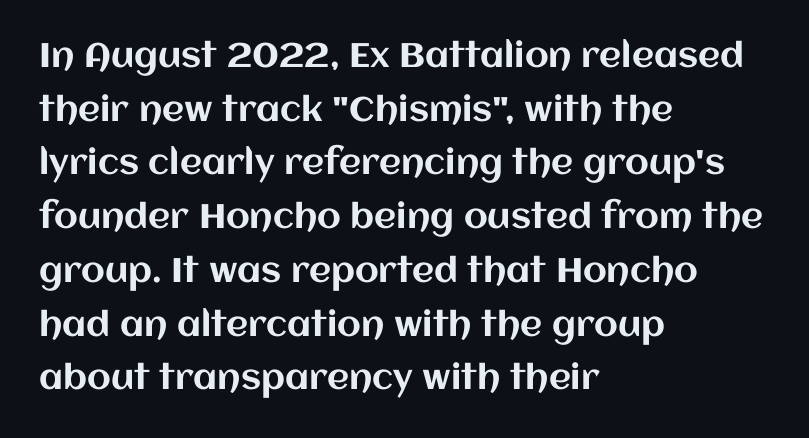
{"italic": "no", "width": "normal", "stroke_contrast": "medium", "x_height": "large", "monospaced": "no", "underline": "no", "align": "left", "line_spacing": "normal", "line_spacing_ratio": 1.58, "letter_spacing": "normal", "letter_spacing_em": 0.0, "glyph_px": 34}
